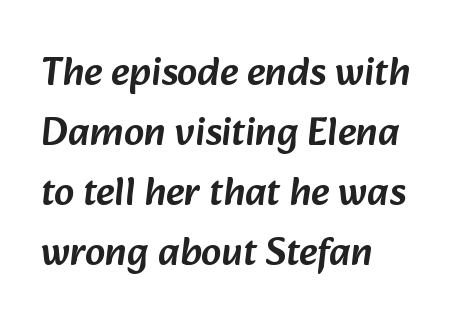
Compared with a centered layout, this one pins lines to the left instead. Students, note that the glyphs here touch the page at normal intervals. The passage shown is typed in a proportional face where columns would drift. This is sans-serif lettering, the kind often seen on screens and signage.
